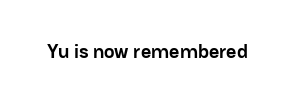
{"italic": "no", "bold": "yes", "underline": "no", "letter_spacing": "normal", "letter_spacing_em": 0.0, "glyph_px": 20}
